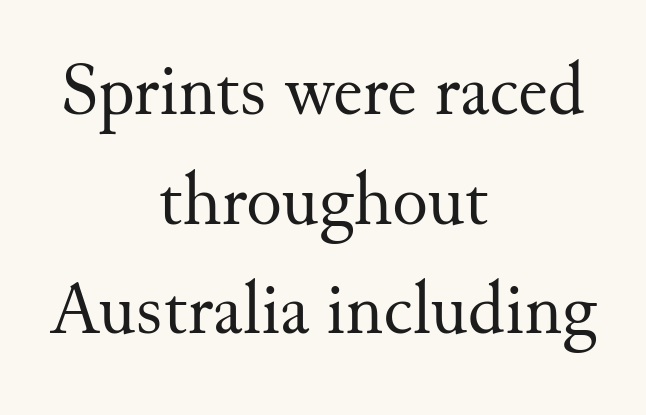
The image shows 74 px regular-weight serif type, upright; set centered, normal line spacing (1.48x), normal letter spacing, not underlined; medium stroke contrast and a small x-height.
